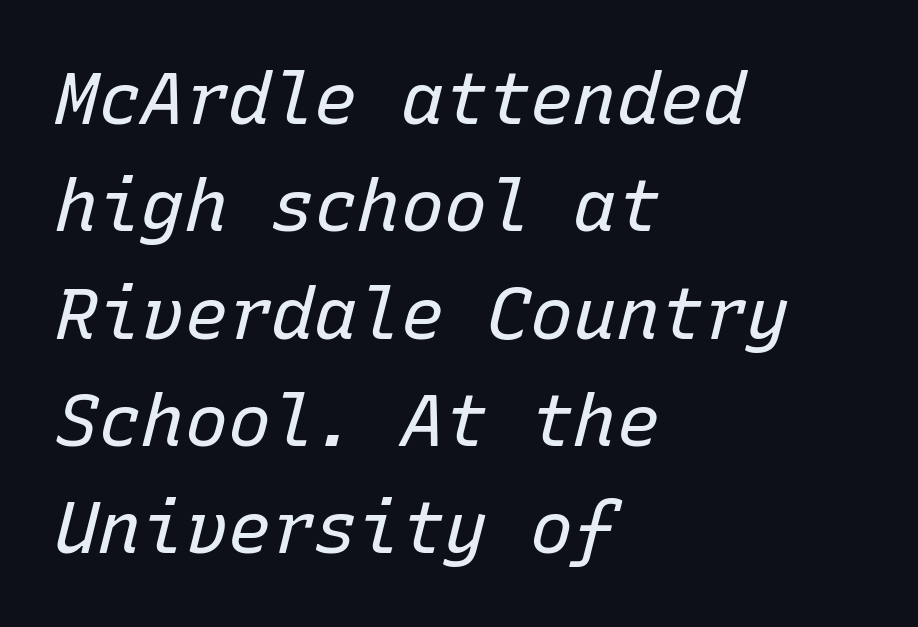
Q: Is the text bold? A: No.
Q: Is the text italic (slanted)? A: Yes, it leans right by about 15 degrees.
Q: Is the text underlined? A: No.
Q: How is the paragraph aligned? A: Left-aligned.
Q: Is the spacing between letters normal or unusually wide? A: Normal.
Q: Is the spacing between lines tight, normal or loose? A: Normal.
Q: Width (condensed, normal, or wide)? A: Normal.
Q: Stroke contrast? A: Low.
Q: x-height? A: Medium.
Q: Monospaced? A: Yes.
